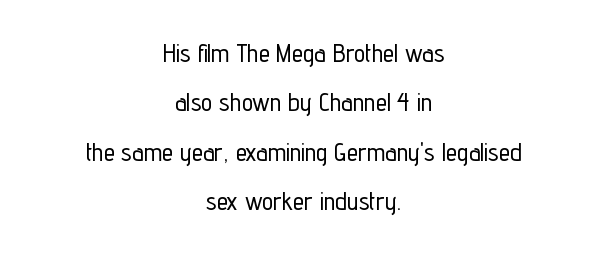
Q: Is the text italic (slanted)? A: No, it is upright.
Q: Is the text underlined? A: No.
Q: How is the paragraph aligned? A: Centered.
Q: Is the spacing between letters normal or unusually wide? A: Normal.
Q: Is the spacing between lines tight, normal or loose? A: Loose.
